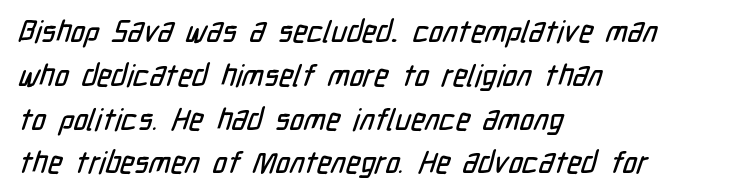
This sample uses a sans-serif face. Letter spacing: default. Proportional: the letters do not fall into vertical columns. This sample keeps an unexceptional amount of space between lines. Any mark beneath the type? The region is blank.
